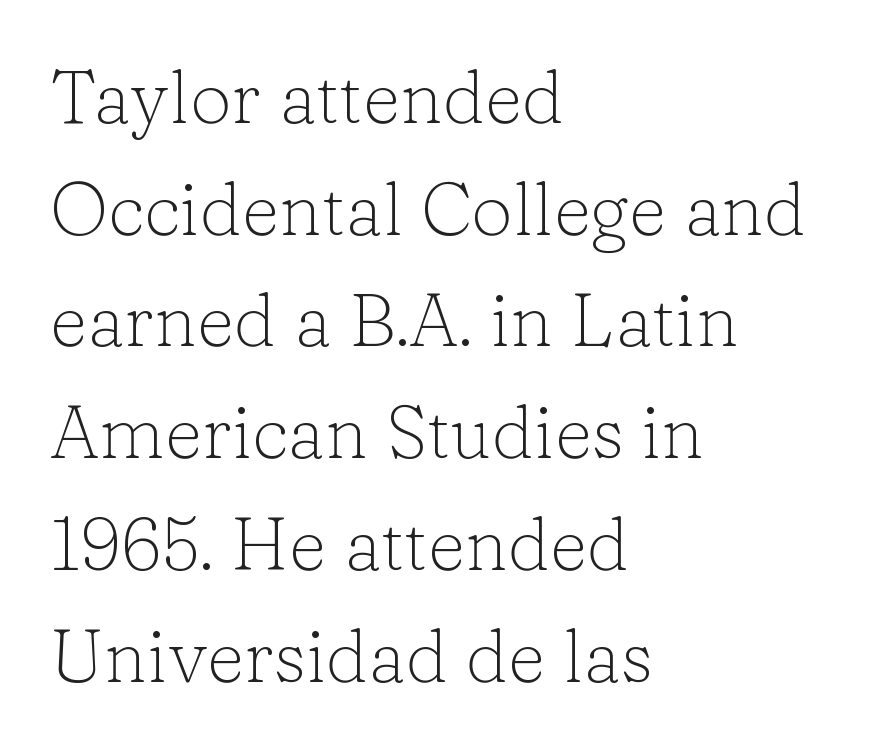
The image shows 74 px light serif type, upright; set left-aligned, normal line spacing (1.51x), normal letter spacing, not underlined; low stroke contrast and a medium x-height.
